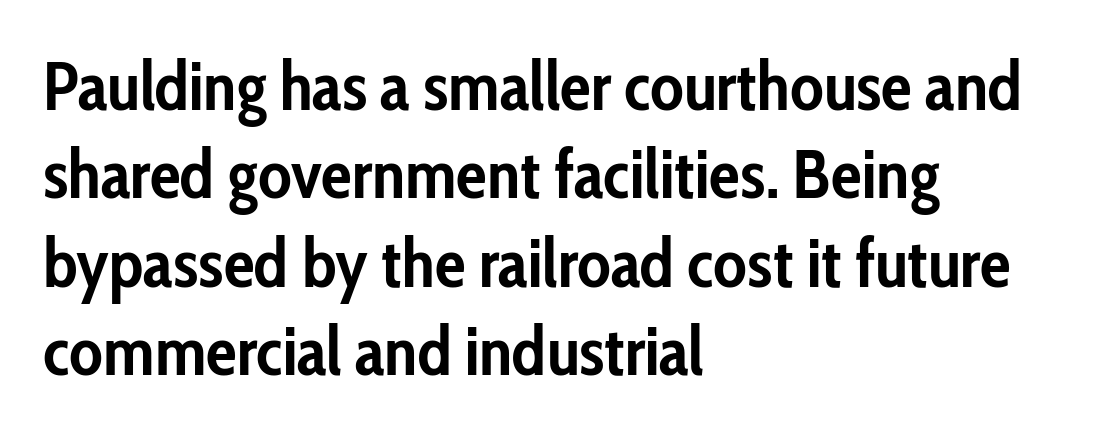
The image shows 69 px semibold, condensed sans-serif type, upright; set left-aligned, normal line spacing (1.28x), normal letter spacing, not underlined; low stroke contrast and a medium x-height.
